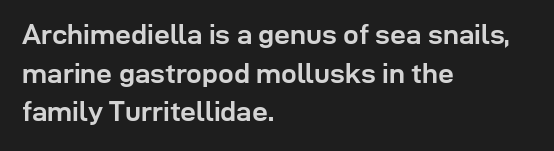
Q: Is the text bold? A: Yes.
Q: Is the text italic (slanted)? A: No, it is upright.
Q: Is the typeface a serif or a sans-serif typeface? A: Sans-serif.
Q: Is the text underlined? A: No.
Q: How is the paragraph aligned? A: Left-aligned.
Q: Is the spacing between letters normal or unusually wide? A: Normal.
Q: Is the spacing between lines tight, normal or loose? A: Normal.
Q: Width (condensed, normal, or wide)? A: Normal.
Q: Stroke contrast? A: Low.
Q: x-height? A: Medium.
Q: Monospaced? A: No.
